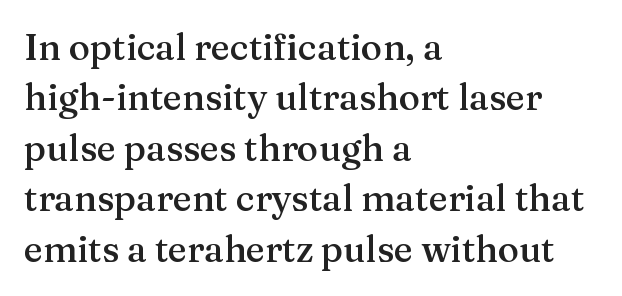
{"serif": "yes", "italic": "no", "bold": "semi", "weight": "semibold", "width": "normal", "stroke_contrast": "medium", "x_height": "medium", "monospaced": "no", "underline": "no", "align": "left", "line_spacing": "normal", "line_spacing_ratio": 1.4, "letter_spacing": "normal", "letter_spacing_em": 0.0, "glyph_px": 36}
